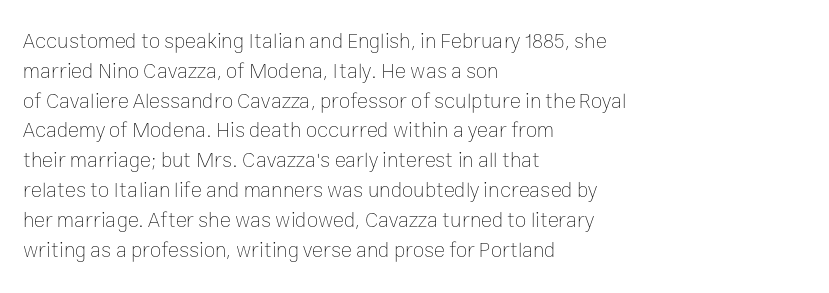
{"italic": "no", "bold": "no", "underline": "no", "align": "left", "line_spacing": "normal", "line_spacing_ratio": 1.42, "letter_spacing": "normal", "letter_spacing_em": 0.0, "glyph_px": 21}
